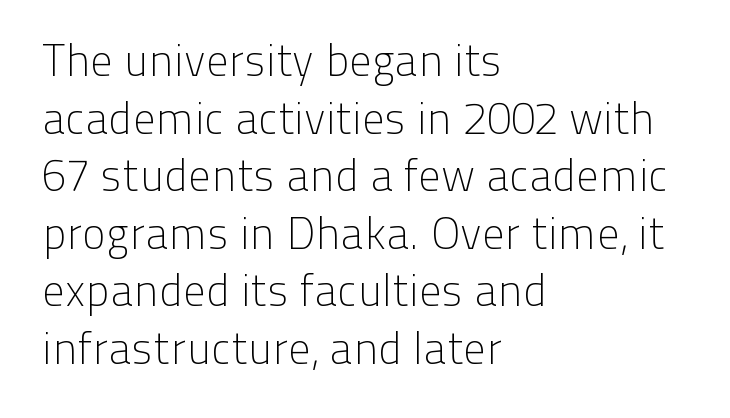
{"serif": "no", "italic": "no", "bold": "no", "weight": "light", "width": "normal", "stroke_contrast": "low", "x_height": "medium", "monospaced": "no", "underline": "no", "align": "left", "line_spacing": "normal", "line_spacing_ratio": 1.28, "letter_spacing": "normal", "letter_spacing_em": 0.0, "glyph_px": 45}
